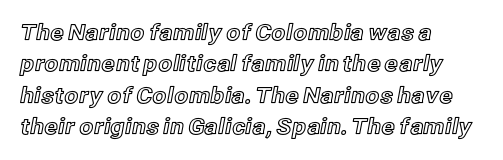
{"underline": "no", "align": "left", "line_spacing": "normal", "line_spacing_ratio": 1.43, "letter_spacing": "normal", "letter_spacing_em": 0.0, "glyph_px": 22}
